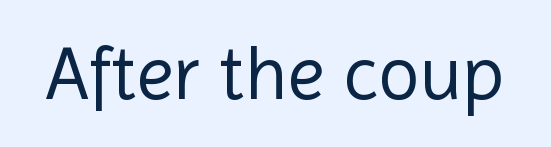
Nothing heavy about these letters — not bold at all. The letters carry no serifs — their stems end cleanly without finishing strokes. Honestly, there is no underline to notice here at all. Spacing verdict: proportional, widths tailored to each character.
